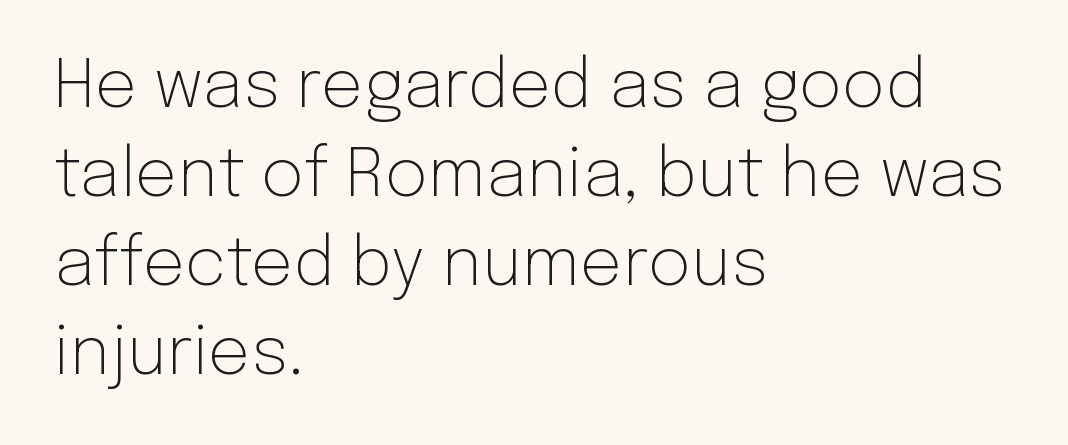
Q: Is the text bold? A: No.
Q: Is the text italic (slanted)? A: No, it is upright.
Q: Is the typeface a serif or a sans-serif typeface? A: Sans-serif.
Q: Is the text underlined? A: No.
Q: How is the paragraph aligned? A: Left-aligned.
Q: Is the spacing between letters normal or unusually wide? A: Normal.
Q: Is the spacing between lines tight, normal or loose? A: Normal.
Q: Width (condensed, normal, or wide)? A: Normal.
Q: Stroke contrast? A: Low.
Q: x-height? A: Medium.
Q: Monospaced? A: No.
